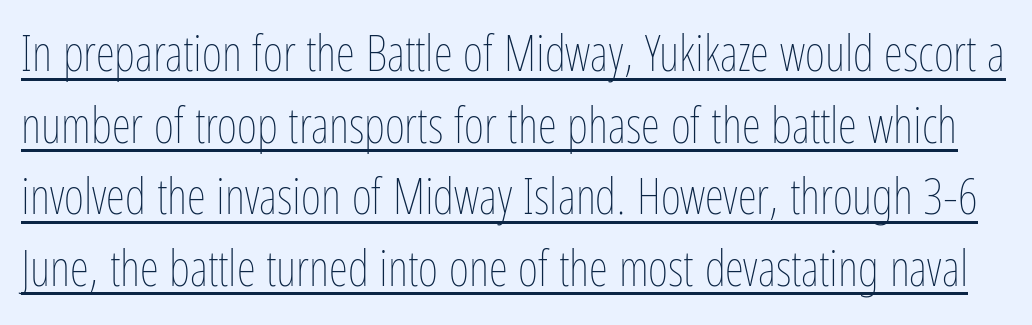
Q: Is the text bold? A: No.
Q: Is the text italic (slanted)? A: No, it is upright.
Q: Is the text underlined? A: Yes.
Q: Is the spacing between letters normal or unusually wide? A: Normal.
Q: Is the spacing between lines tight, normal or loose? A: Normal.
Q: Width (condensed, normal, or wide)? A: Condensed.
Q: Stroke contrast? A: Low.
Q: x-height? A: Medium.
Q: Monospaced? A: No.
